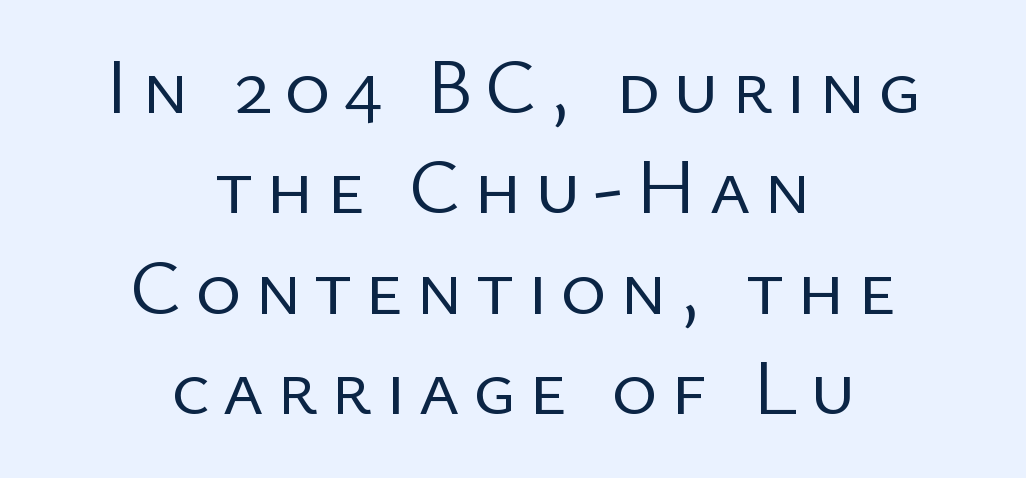
Do the characters align in a grid? No, the font is proportional. Look at the bottom of the vertical strokes: they stop flat, with no serifs. Do the letters lean? They stand straight. Leading matches the norm, producing a regular column. Caption: multi-line text, centered on the measure. Anything drawn beneath the words? Only blank space.
